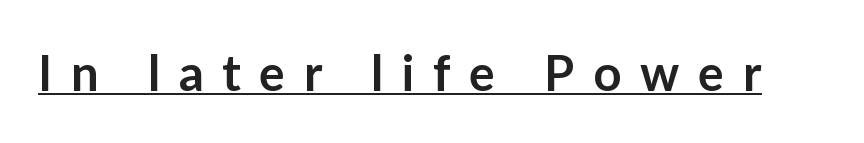
{"serif": "no", "italic": "no", "bold": "semi", "weight": "semibold", "width": "normal", "stroke_contrast": "low", "x_height": "medium", "monospaced": "no", "underline": "yes", "letter_spacing": "wide", "letter_spacing_em": 0.38, "glyph_px": 49}
